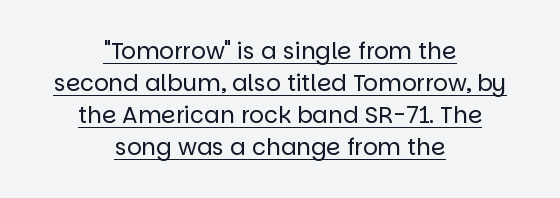
Q: Is the text bold? A: No.
Q: Is the text italic (slanted)? A: No, it is upright.
Q: Is the text underlined? A: Yes.
Q: How is the paragraph aligned? A: Centered.
Q: Is the spacing between letters normal or unusually wide? A: Normal.
Q: Is the spacing between lines tight, normal or loose? A: Normal.
